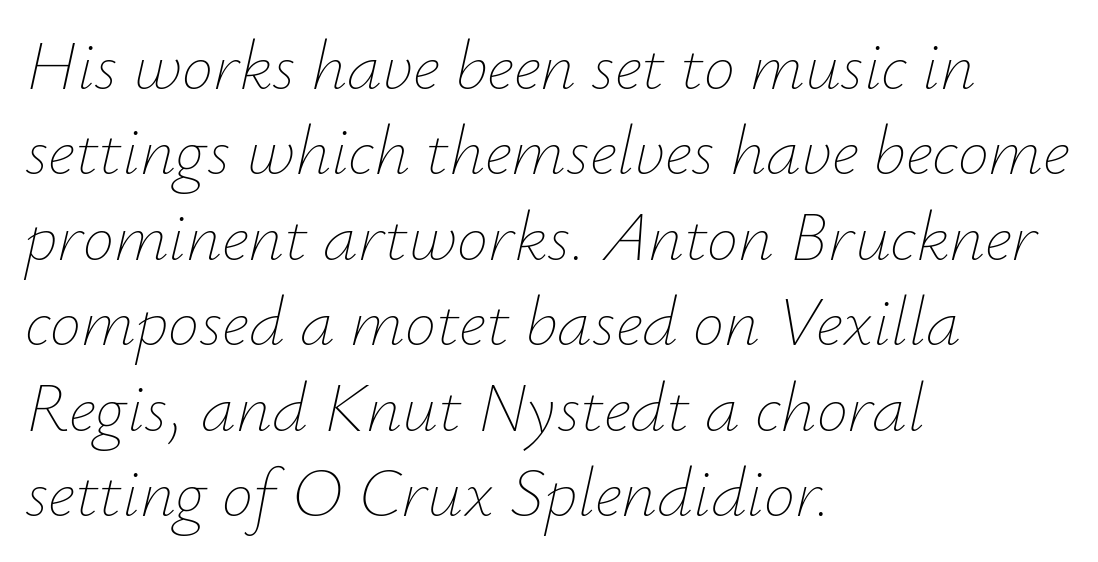
{"italic": "yes", "lean": "right", "slant_degrees": 12, "bold": "no", "weight": "thin", "width": "normal", "stroke_contrast": "low", "x_height": "small", "monospaced": "no", "underline": "no", "align": "left", "line_spacing_ratio": 1.22, "letter_spacing": "normal", "letter_spacing_em": 0.0, "glyph_px": 70}
